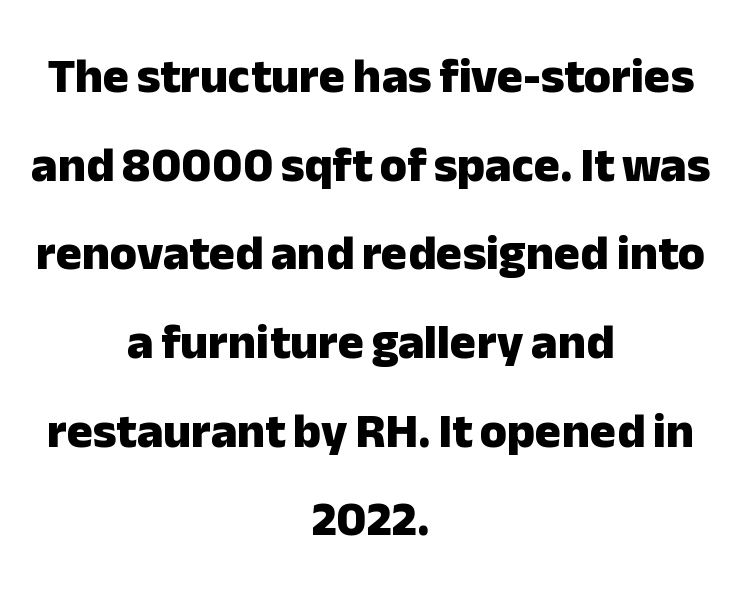
{"serif": "no", "italic": "no", "bold": "yes", "weight": "heavy", "width": "normal", "stroke_contrast": "low", "x_height": "medium", "monospaced": "no", "underline": "no", "align": "center", "line_spacing_ratio": 1.81, "letter_spacing": "normal", "letter_spacing_em": 0.0, "glyph_px": 49}
